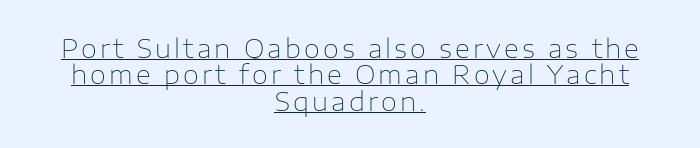
{"italic": "no", "bold": "no", "underline": "yes", "align": "center", "line_spacing": "tight", "line_spacing_ratio": 1.01, "glyph_px": 26}
